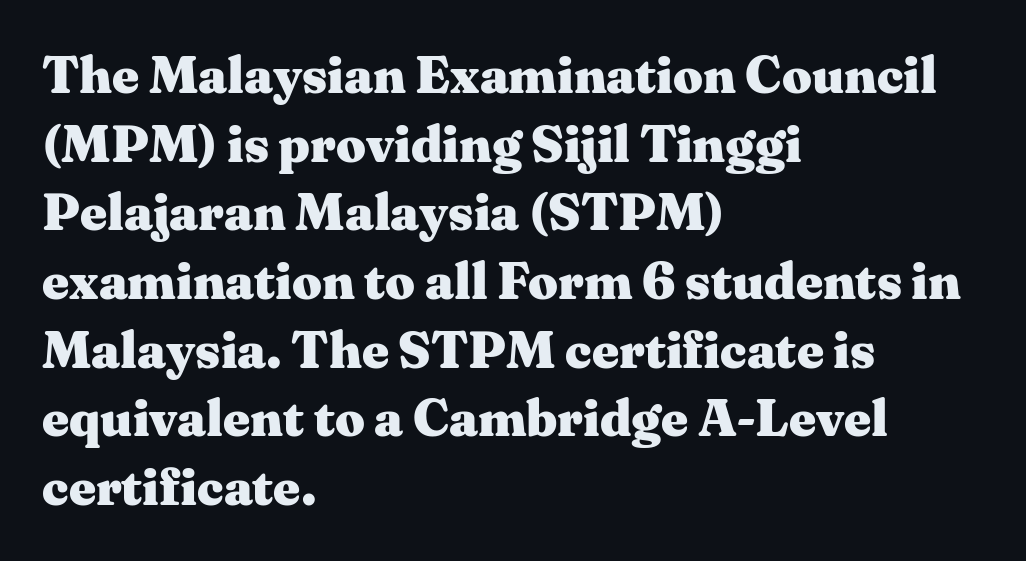
{"serif": "yes", "italic": "no", "bold": "yes", "weight": "heavy", "width": "wide", "stroke_contrast": "medium", "x_height": "medium", "monospaced": "no", "underline": "no", "align": "left", "line_spacing": "normal", "line_spacing_ratio": 1.32, "letter_spacing": "normal", "letter_spacing_em": 0.0, "glyph_px": 52}
